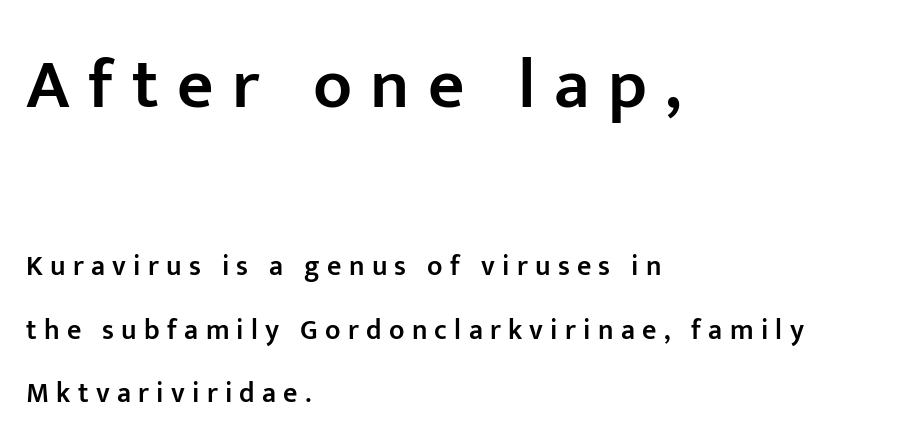
Q: Is the text bold? A: Semi-bold.
Q: Is the text italic (slanted)? A: No, it is upright.
Q: Is the typeface a serif or a sans-serif typeface? A: Sans-serif.
Q: Is the text underlined? A: No.
Q: How is the paragraph aligned? A: Left-aligned.
Q: Is the spacing between letters normal or unusually wide? A: Unusually wide.
Q: Is the spacing between lines tight, normal or loose? A: Loose.
Q: Which block of text is set in a larger size, the first (top) or the second (bottom)? A: The first (top) one.
Q: Width (condensed, normal, or wide)? A: Normal.
Q: Stroke contrast? A: Low.
Q: x-height? A: Medium.
Q: Monospaced? A: No.
